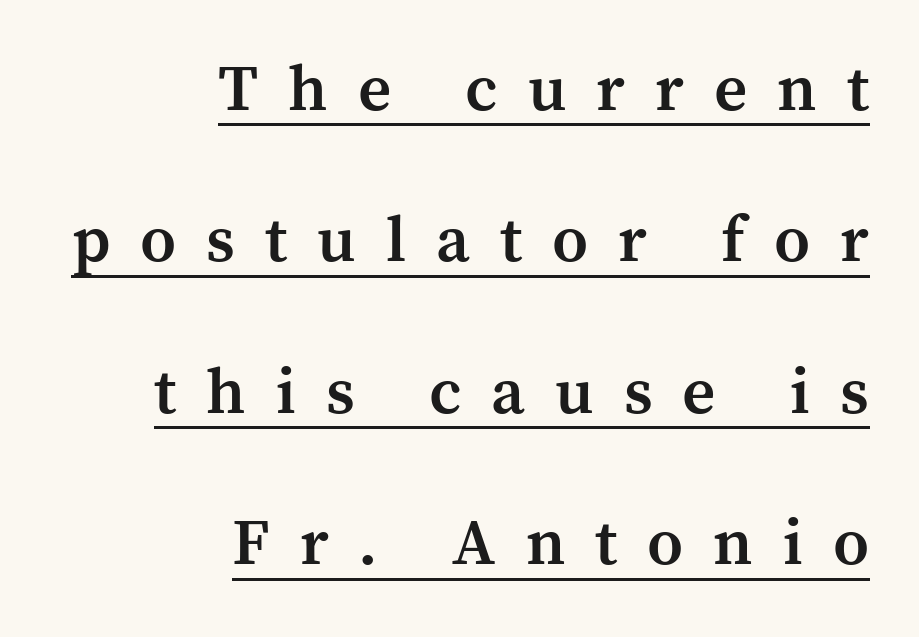
The face used here is proportionally spaced, like ordinary book or web type. Honestly, the letter spacing is so wide it's the main thing you notice. This rendering uses right alignment, leaving the left contour irregular. The words here are underlined.
